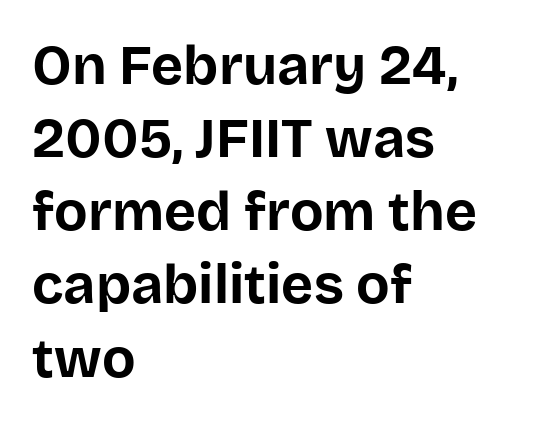
Q: Is the text bold? A: Yes.
Q: Is the text italic (slanted)? A: No, it is upright.
Q: Is the typeface a serif or a sans-serif typeface? A: Sans-serif.
Q: Is the text underlined? A: No.
Q: How is the paragraph aligned? A: Left-aligned.
Q: Is the spacing between letters normal or unusually wide? A: Normal.
Q: Is the spacing between lines tight, normal or loose? A: Normal.
Q: Width (condensed, normal, or wide)? A: Normal.
Q: Stroke contrast? A: Low.
Q: x-height? A: Large.
Q: Monospaced? A: No.
